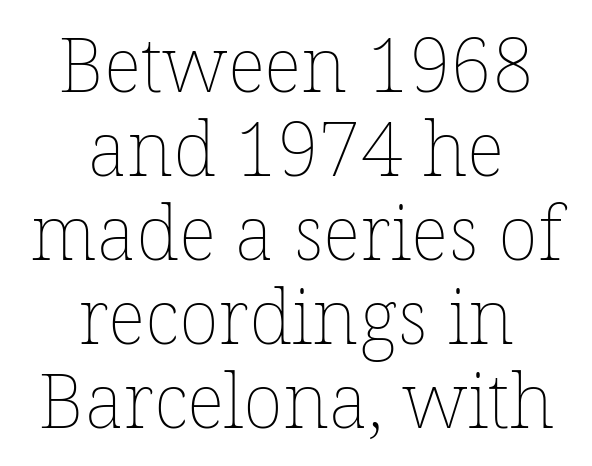
{"italic": "no", "bold": "no", "weight": "thin", "width": "normal", "stroke_contrast": "low", "x_height": "medium", "monospaced": "no", "underline": "no", "align": "center", "line_spacing": "tight", "line_spacing_ratio": 1.12, "letter_spacing": "normal", "letter_spacing_em": 0.0, "glyph_px": 75}
